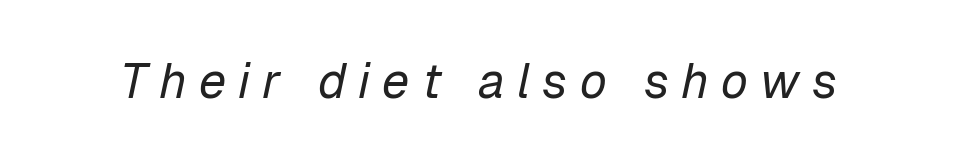
The image shows 49 px regular-weight type, italic (leaning right); set unusually wide letter spacing (+0.25 em), not underlined; low stroke contrast and a medium x-height.
